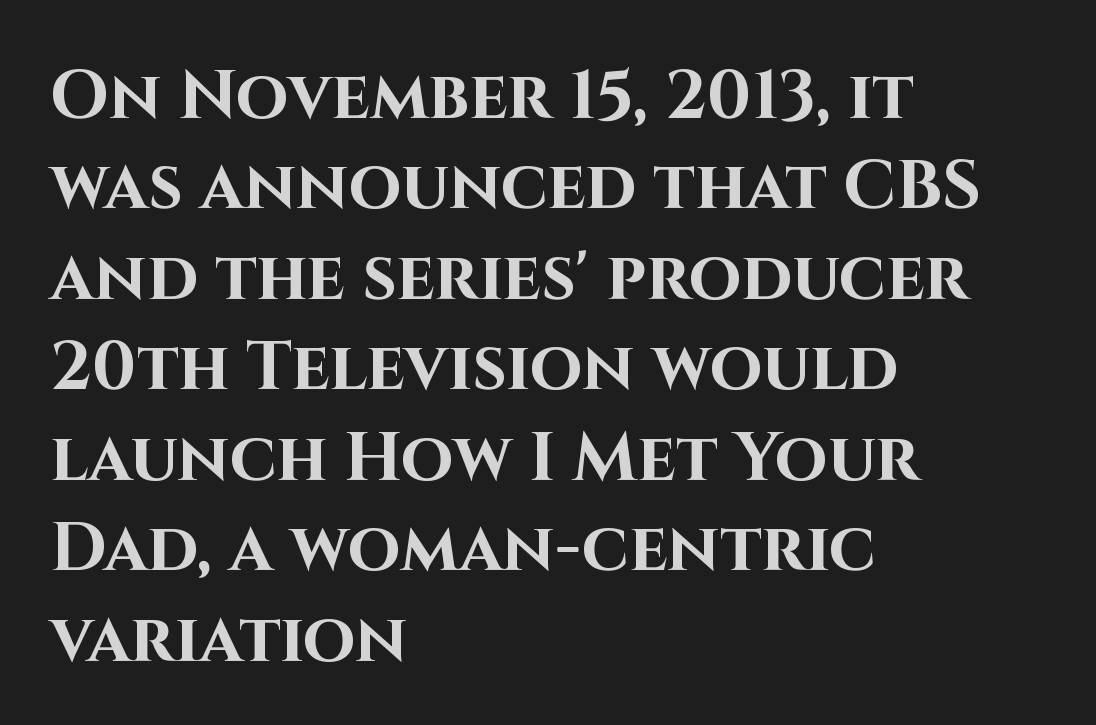
The image shows 68 px bold sans-serif type, upright; set left-aligned, normal line spacing (1.33x), normal letter spacing, not underlined; high stroke contrast and a large x-height.
